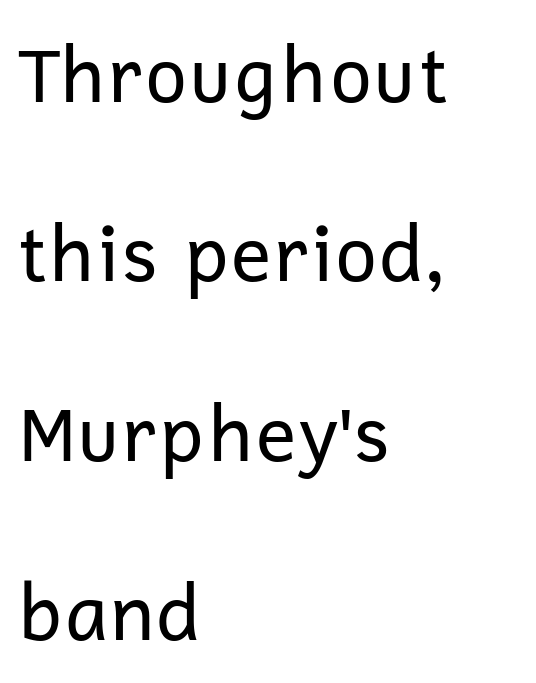
The letters stand straight up with perfectly vertical stems. The horizontal fit of the characters is conventional and even. A student would call this left alignment; a typographer would say flush left, rag right. Do the characters align in a grid? No, the font is proportional. Unmarked baselines from the first word to the last.
